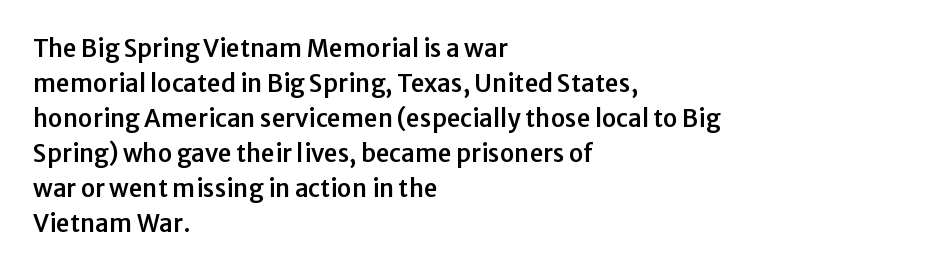
{"italic": "no", "underline": "no", "align": "left", "line_spacing": "normal", "line_spacing_ratio": 1.46, "letter_spacing": "normal", "letter_spacing_em": 0.0, "glyph_px": 24}
